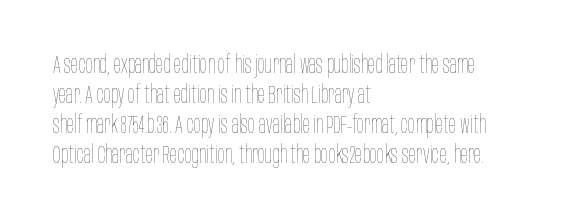
Honestly, there is no underline to notice here at all. The font's upright variant was chosen for this text. Horizontally, the lines are justified to the leading edge only. Bold? No — there's no thickening of the strokes.
